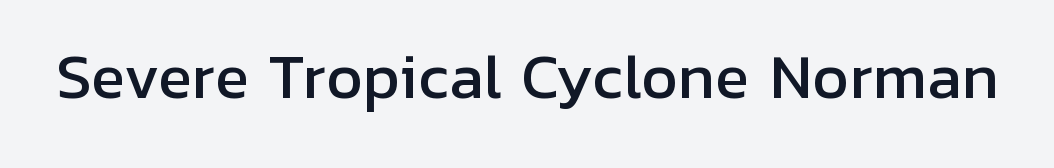
Style check: upright. There is no visible air inserted between adjacent glyphs. Regarding serifs, this sample does without them. Each letter keeps its own natural width here, so spacing adapts to shape. A bare baseline throughout the passage.
